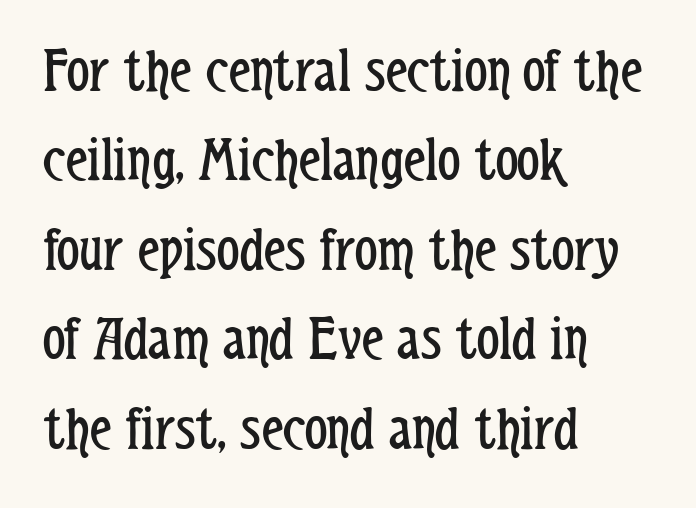
{"serif": "no", "italic": "no", "bold": "no", "weight": "regular", "width": "condensed", "stroke_contrast": "low", "x_height": "medium", "monospaced": "no", "underline": "no", "align": "left", "line_spacing": "normal", "line_spacing_ratio": 1.42, "letter_spacing": "normal", "letter_spacing_em": 0.0, "glyph_px": 63}
